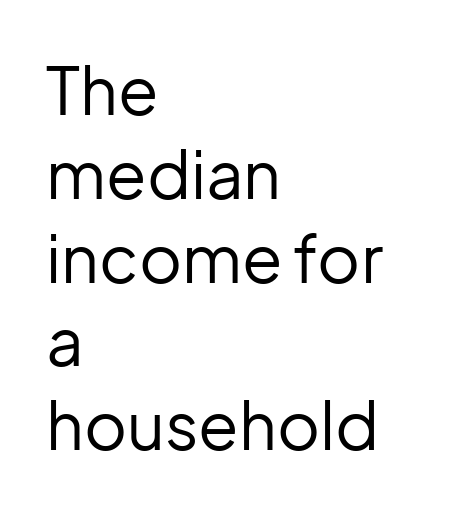
{"serif": "no", "italic": "no", "bold": "no", "weight": "regular", "width": "normal", "stroke_contrast": "low", "x_height": "medium", "monospaced": "no", "underline": "no", "align": "left", "line_spacing": "normal", "line_spacing_ratio": 1.27, "letter_spacing": "normal", "letter_spacing_em": 0.0, "glyph_px": 66}
